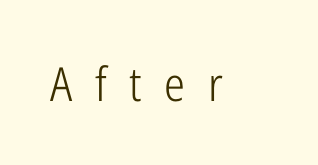
The image shows 47 px light, condensed sans-serif type, upright; set unusually wide letter spacing (+0.48 em), not underlined; low stroke contrast and a medium x-height.
